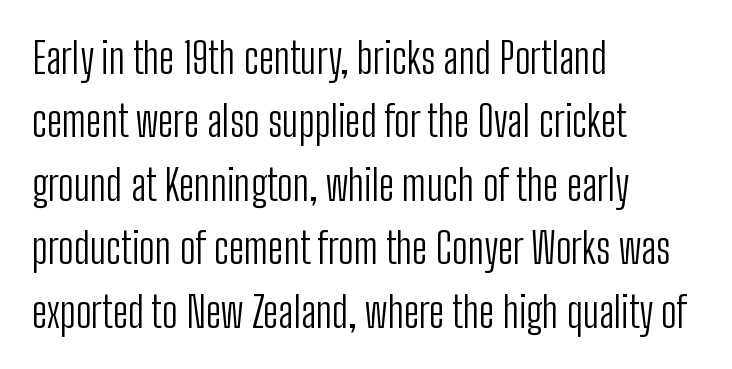
This reads as an unemphasized weight, regular at the heaviest. Line beginnings align vertically; line endings do not. The designer went with a sans here, leaving each stem footless. When letters stand straight like this, we call the style roman or upright. Does the leading feel generous? No, just average.
